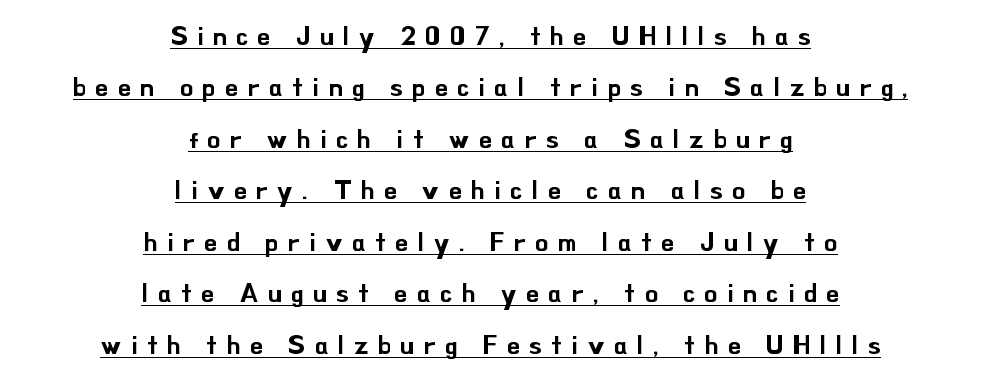
{"italic": "no", "underline": "yes", "align": "center", "line_spacing": "loose", "line_spacing_ratio": 1.98, "letter_spacing": "wide", "letter_spacing_em": 0.37, "glyph_px": 26}
